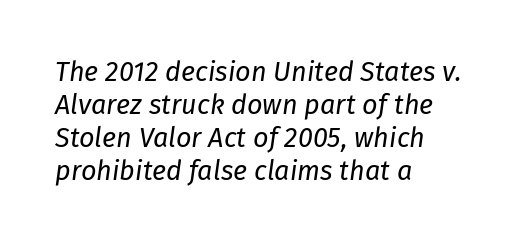
This is oblique type, the kind used for emphasis or titles. Look at the tracking — it's just the regular setting, nothing added. Any mark beneath the type? The region is blank. If you drew a ruler down the left edge, every line would touch it. Ink coverage per letter is moderate at most.
